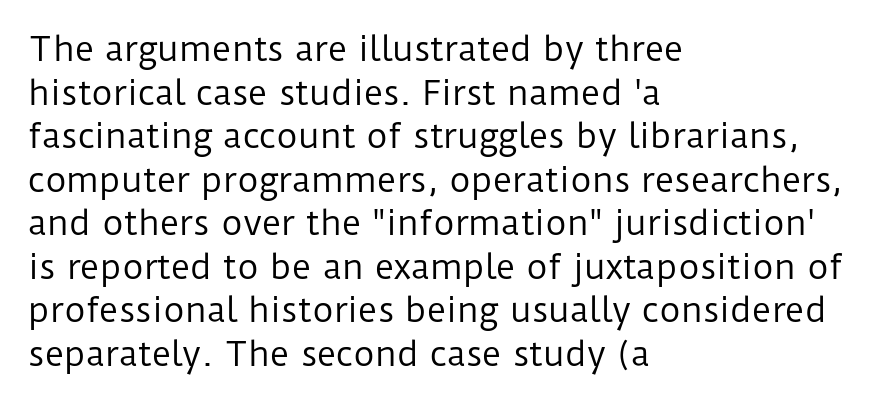
Q: Is the text bold? A: No.
Q: Is the text italic (slanted)? A: No, it is upright.
Q: Is the typeface a serif or a sans-serif typeface? A: Sans-serif.
Q: Is the text underlined? A: No.
Q: How is the paragraph aligned? A: Left-aligned.
Q: Is the spacing between letters normal or unusually wide? A: Normal.
Q: Is the spacing between lines tight, normal or loose? A: Normal.
Q: Width (condensed, normal, or wide)? A: Normal.
Q: Stroke contrast? A: Low.
Q: x-height? A: Medium.
Q: Monospaced? A: No.
